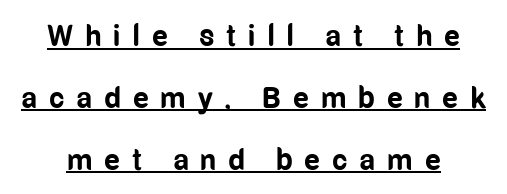
Students, this is bold: see how much ink each stroke carries. Students, observe: this is what heavily led, spacious text looks like. The passage shown has open, widely tracked lettering throughout. No feet cap the strokes, marking this as sans-serif type. The passage shown is typed in a proportional face where columns would drift.
